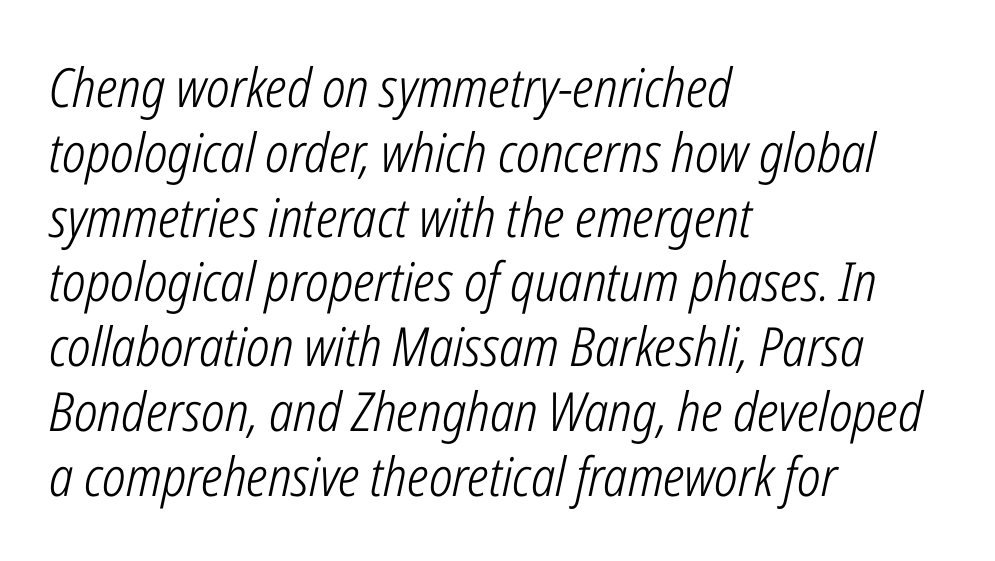
The image shows 54 px light, condensed type, italic (leaning right); set left-aligned, line spacing 1.2x, normal letter spacing, not underlined; low stroke contrast and a medium x-height.
